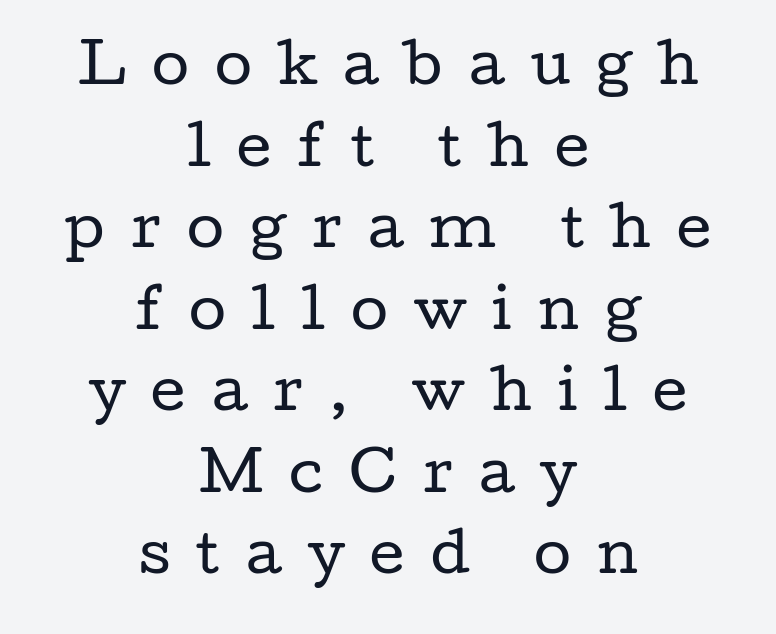
{"serif": "yes", "italic": "no", "bold": "no", "weight": "regular", "width": "wide", "stroke_contrast": "low", "x_height": "medium", "monospaced": "no", "underline": "no", "align": "center", "line_spacing": "normal", "line_spacing_ratio": 1.51, "letter_spacing": "wide", "letter_spacing_em": 0.48, "glyph_px": 54}
